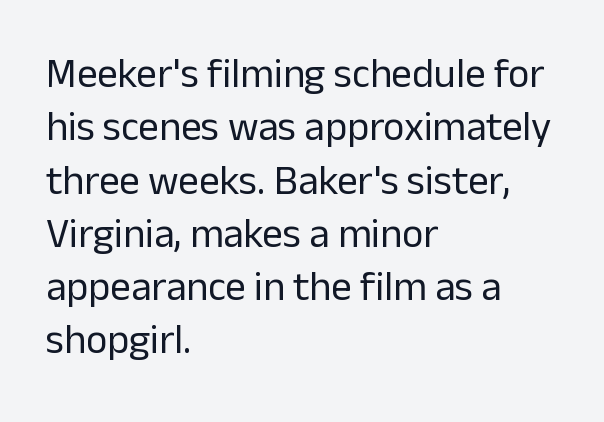
Q: Is the text bold? A: No.
Q: Is the text italic (slanted)? A: No, it is upright.
Q: Is the typeface a serif or a sans-serif typeface? A: Sans-serif.
Q: Is the text underlined? A: No.
Q: How is the paragraph aligned? A: Left-aligned.
Q: Is the spacing between letters normal or unusually wide? A: Normal.
Q: Is the spacing between lines tight, normal or loose? A: Normal.
Q: Width (condensed, normal, or wide)? A: Normal.
Q: Stroke contrast? A: Low.
Q: x-height? A: Medium.
Q: Monospaced? A: No.
